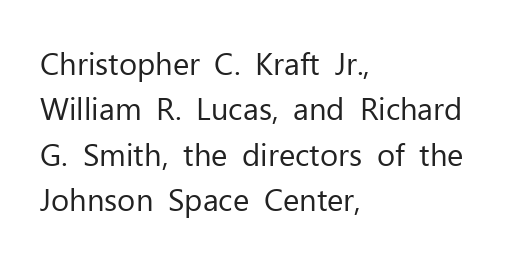
The image shows 31 px regular-weight sans-serif type, upright; set left-aligned, normal line spacing (1.46x), normal letter spacing, not underlined; low stroke contrast and a medium x-height.
